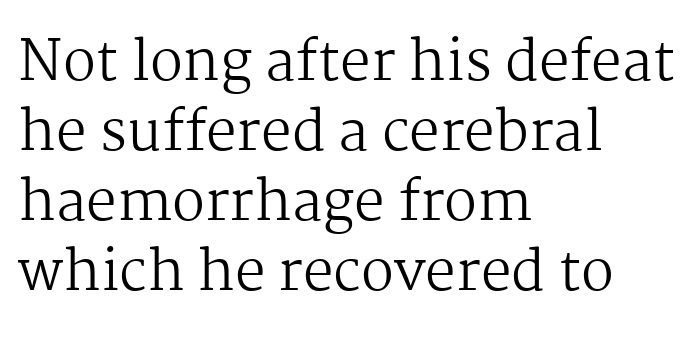
Descenders are the only things crossing below the line. Baseline-to-baseline distance is the conventional proportion of letter height. The passage shown is not bold in any degree. Spacing verdict: proportional, widths tailored to each character. The passage is arranged the way most books set body copy — flush left. Observe the serifs anchoring each vertical stroke in this sample.
